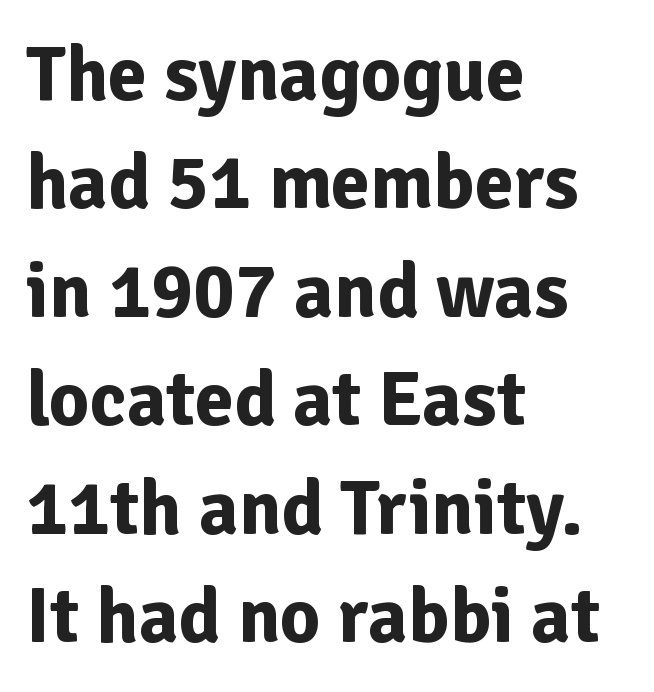
Q: Is the text bold? A: Yes.
Q: Is the text italic (slanted)? A: No, it is upright.
Q: Is the typeface a serif or a sans-serif typeface? A: Sans-serif.
Q: Is the text underlined? A: No.
Q: How is the paragraph aligned? A: Left-aligned.
Q: Is the spacing between letters normal or unusually wide? A: Normal.
Q: Is the spacing between lines tight, normal or loose? A: Normal.
Q: Width (condensed, normal, or wide)? A: Normal.
Q: Stroke contrast? A: Low.
Q: x-height? A: Medium.
Q: Monospaced? A: No.
